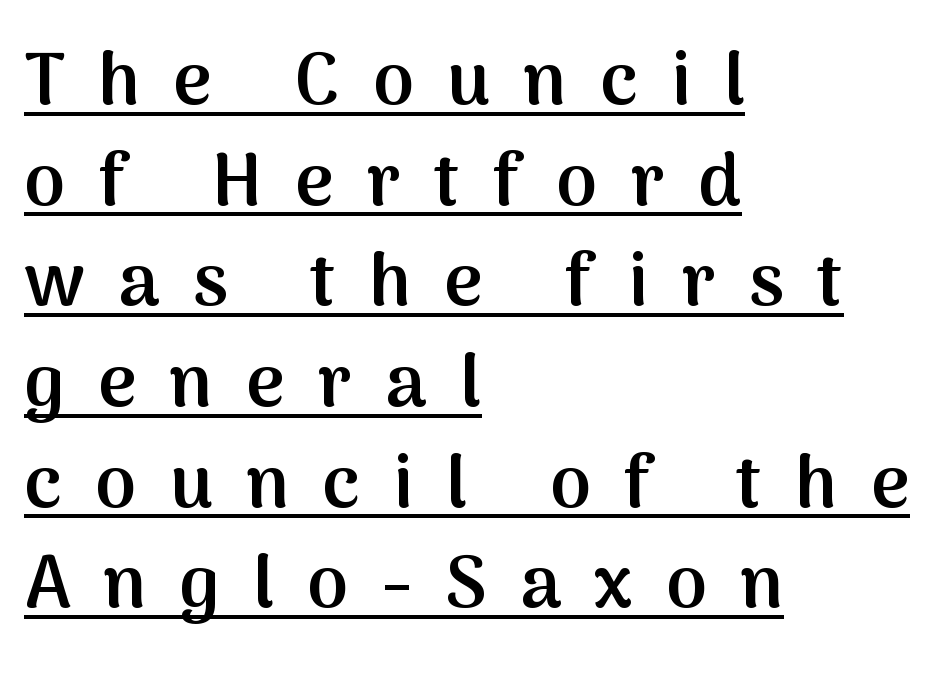
Students, observe: this is what conventionally led text looks like. The rag falls on the right side of this text block. Varying glyph widths throughout — classic text-font behaviour. If you drew a line through each stem, it would be perfectly vertical. The text was rendered using a sans face with plain stroke endings.
